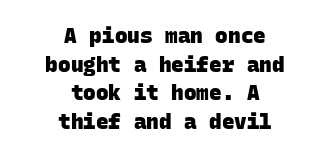
How are the letters spaced? Ordinarily, with no added tracking. Horizontally, the lines are justified to the midpoint only. Honestly, the row spacing looks completely unremarkable. Each row of text sits above clean, open space. The characters look thick and weighty, a clear bold.
